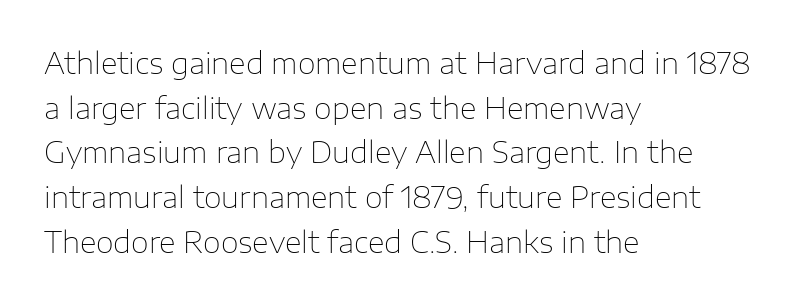
Q: Is the text bold? A: No.
Q: Is the text italic (slanted)? A: No, it is upright.
Q: Is the typeface a serif or a sans-serif typeface? A: Sans-serif.
Q: Is the text underlined? A: No.
Q: How is the paragraph aligned? A: Left-aligned.
Q: Is the spacing between letters normal or unusually wide? A: Normal.
Q: Is the spacing between lines tight, normal or loose? A: Normal.
Q: Width (condensed, normal, or wide)? A: Normal.
Q: Stroke contrast? A: Low.
Q: x-height? A: Medium.
Q: Monospaced? A: No.
